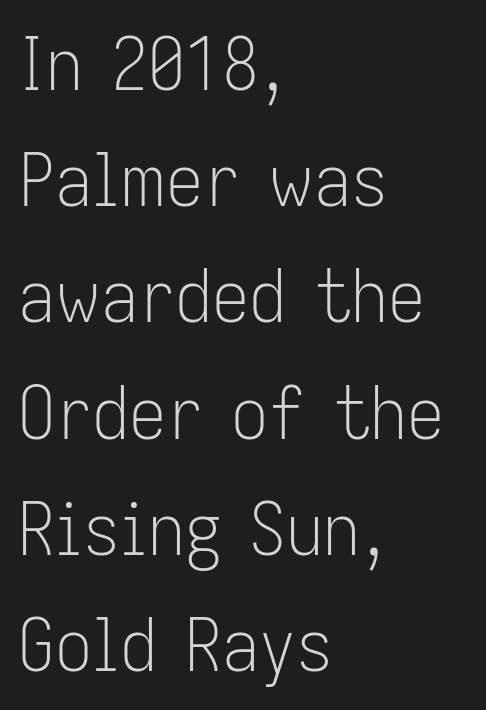
The image shows 74 px light, condensed sans-serif type, upright; set left-aligned, normal line spacing (1.57x), normal letter spacing, not underlined; low stroke contrast and a medium x-height.
